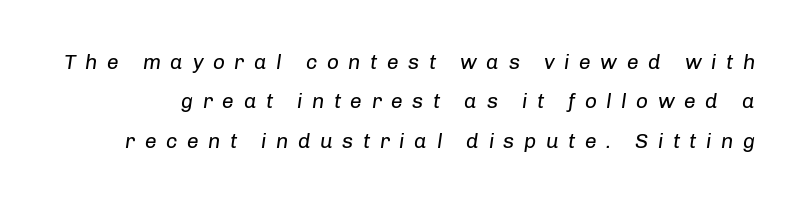
{"italic": "yes", "lean": "right", "slant_degrees": 8, "bold": "no", "underline": "no", "line_spacing_ratio": 1.87, "letter_spacing": "wide", "letter_spacing_em": 0.45, "glyph_px": 21}
